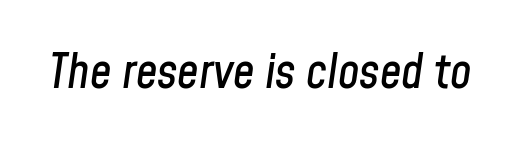
This is oblique type, the kind used for emphasis or titles. Looks like regular typesetting: each glyph gets only the width it needs. The area under the type is left untouched. You could call the tracking neutral — neither tight nor loose.
